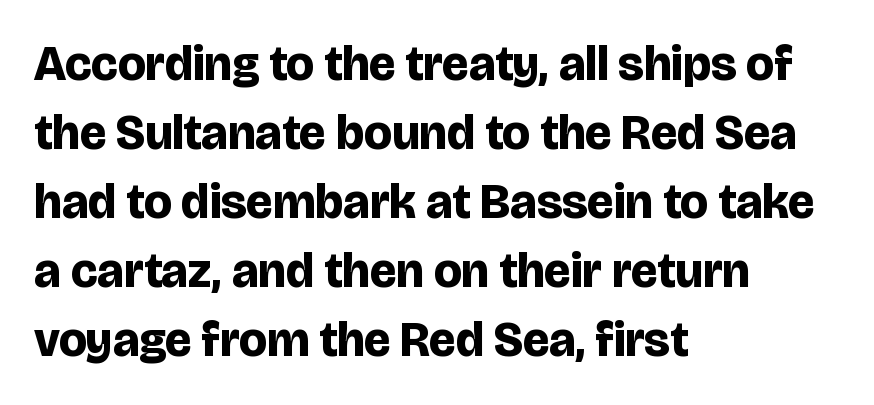
{"serif": "no", "italic": "no", "bold": "yes", "weight": "bold", "width": "normal", "stroke_contrast": "low", "x_height": "large", "monospaced": "no", "underline": "no", "align": "left", "line_spacing": "normal", "line_spacing_ratio": 1.41, "letter_spacing": "normal", "letter_spacing_em": 0.0, "glyph_px": 49}
